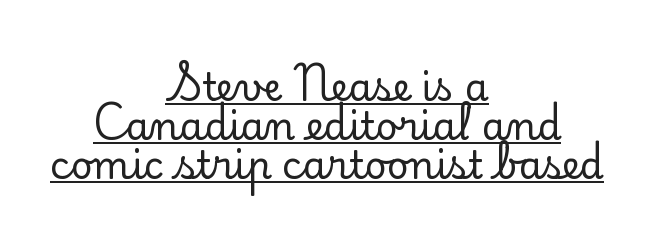
Q: Is the text italic (slanted)? A: No, it is upright.
Q: Is the typeface a serif or a sans-serif typeface? A: Serif.
Q: Is the text underlined? A: Yes.
Q: How is the paragraph aligned? A: Centered.
Q: Is the spacing between letters normal or unusually wide? A: Normal.
Q: Is the spacing between lines tight, normal or loose? A: Tight.
Q: Width (condensed, normal, or wide)? A: Normal.
Q: Stroke contrast? A: Low.
Q: x-height? A: Small.
Q: Monospaced? A: No.
